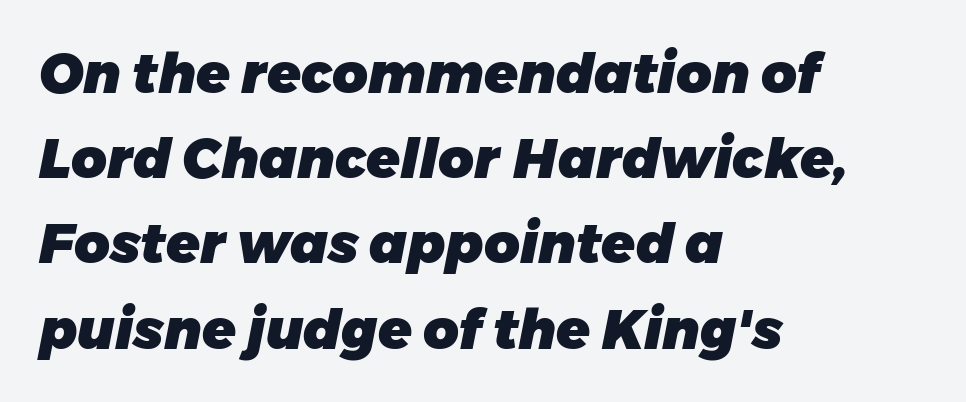
The image shows 55 px heavy type, italic (leaning right); set left-aligned, normal line spacing (1.55x), normal letter spacing, not underlined; low stroke contrast and a medium x-height.
